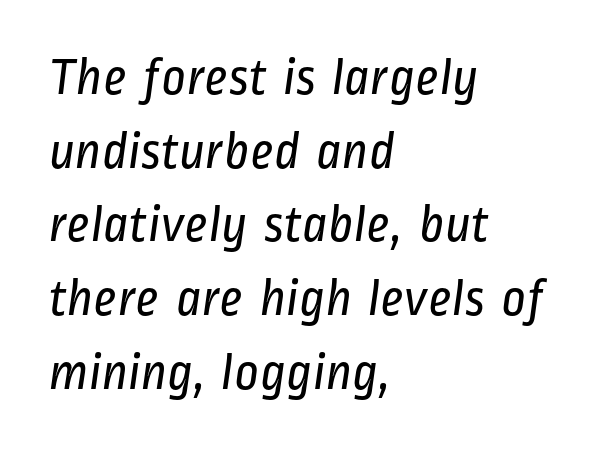
The image shows 53 px regular-weight, condensed sans-serif type; set left-aligned, normal line spacing (1.39x), normal letter spacing, not underlined; low stroke contrast and a medium x-height.
